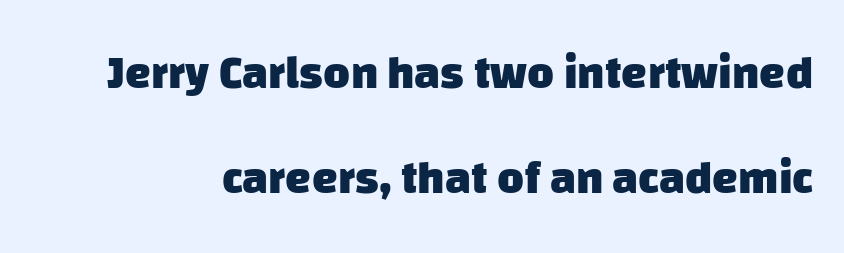
Q: Is the text bold? A: Yes.
Q: Is the typeface a serif or a sans-serif typeface? A: Sans-serif.
Q: Is the text underlined? A: No.
Q: Is the spacing between letters normal or unusually wide? A: Normal.
Q: Is the spacing between lines tight, normal or loose? A: Loose.
Q: Width (condensed, normal, or wide)? A: Normal.
Q: Stroke contrast? A: Low.
Q: x-height? A: Large.
Q: Monospaced? A: No.
